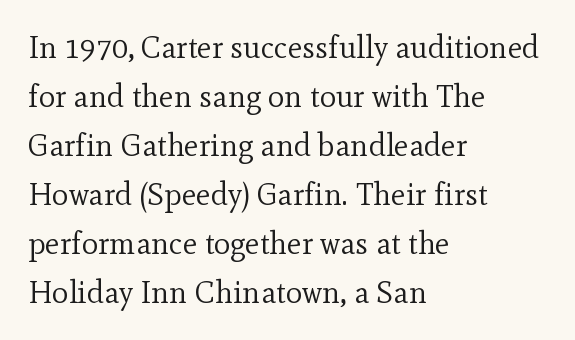
The area under the type is left untouched. Character widths vary here, with narrow letters taking less room than wide ones. The typesetting does not lean heavy: it is not bold. The paragraph shown leans on its left margin. Standard letterfit; no display-style spreading of the glyphs.
